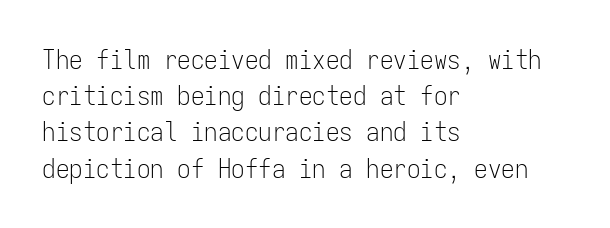
The strokes carry an ordinary text weight at most. Teacher's note: observe the even left margin — that is flush-left alignment. The lines sit at an ordinary, default distance from one another. Does extra space separate the letters? No, they use regular spacing. Posture: vertical. The specimen omits any rule beneath the text block's lines.
